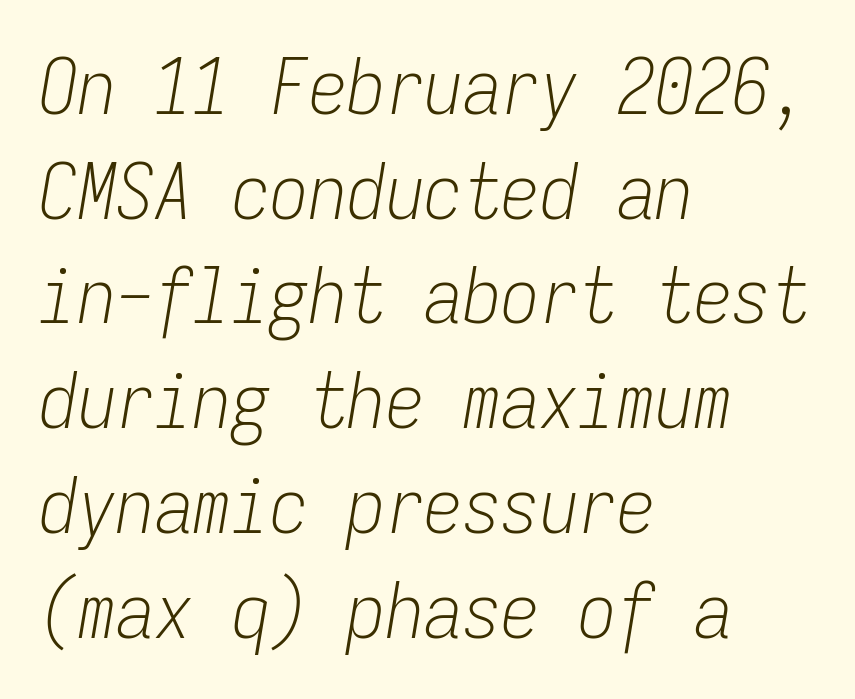
Q: Is the text bold? A: No.
Q: Is the text italic (slanted)? A: Yes, it leans right by about 9 degrees.
Q: Is the text underlined? A: No.
Q: How is the paragraph aligned? A: Left-aligned.
Q: Is the spacing between letters normal or unusually wide? A: Normal.
Q: Is the spacing between lines tight, normal or loose? A: Normal.
Q: Width (condensed, normal, or wide)? A: Condensed.
Q: Stroke contrast? A: Low.
Q: x-height? A: Medium.
Q: Monospaced? A: Yes.
